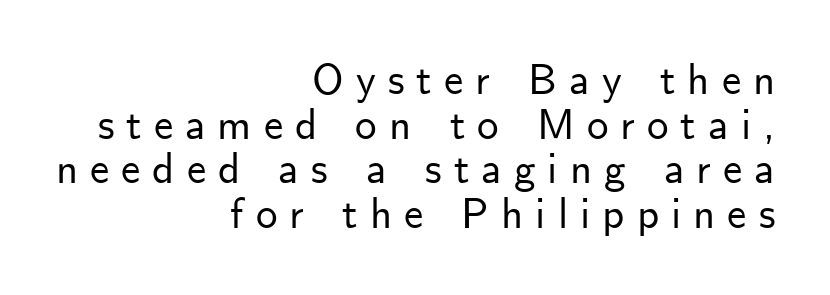
The image shows 43 px sans-serif type, upright; set right-aligned, tight line spacing (1.04x), unusually wide letter spacing (+0.28 em), not underlined; low stroke contrast and a small x-height.
